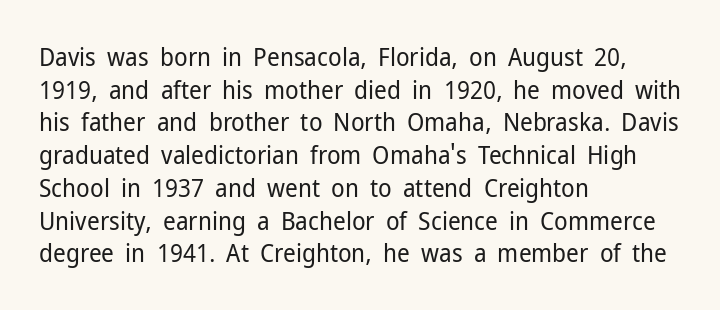
Q: Is the text bold? A: No.
Q: Is the text italic (slanted)? A: No, it is upright.
Q: Is the text underlined? A: No.
Q: How is the paragraph aligned? A: Left-aligned.
Q: Is the spacing between letters normal or unusually wide? A: Normal.
Q: Is the spacing between lines tight, normal or loose? A: Normal.
